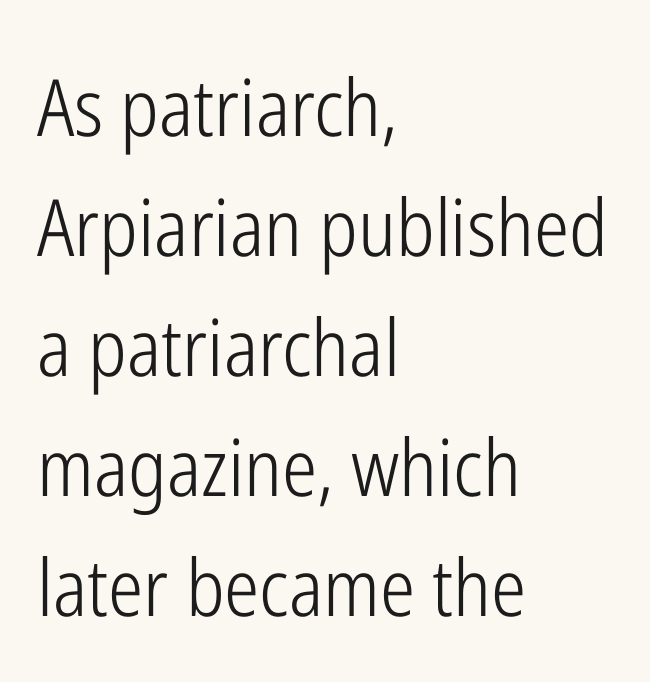
The image shows 79 px light, condensed sans-serif type, upright; set left-aligned, normal line spacing (1.52x), normal letter spacing, not underlined; low stroke contrast and a medium x-height.
